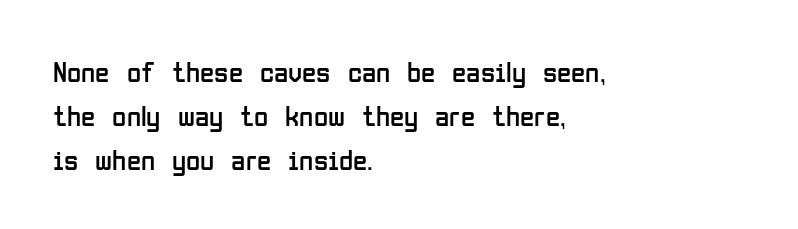
{"serif": "no", "italic": "no", "bold": "no", "weight": "regular", "width": "condensed", "stroke_contrast": "low", "x_height": "medium", "monospaced": "no", "underline": "no", "align": "left", "line_spacing": "normal", "line_spacing_ratio": 1.51, "letter_spacing": "normal", "letter_spacing_em": 0.0, "glyph_px": 29}
